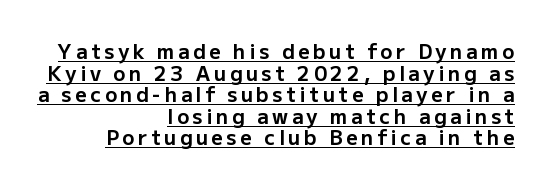
It's the straight-up-and-down kind of type. This sample carries an underscore along the baseline area. The font is running at its bold setting. This block would grow much taller if given ordinary leading; it's compressed now. The passage is arranged like a letterhead date or caption credit — flush right.
